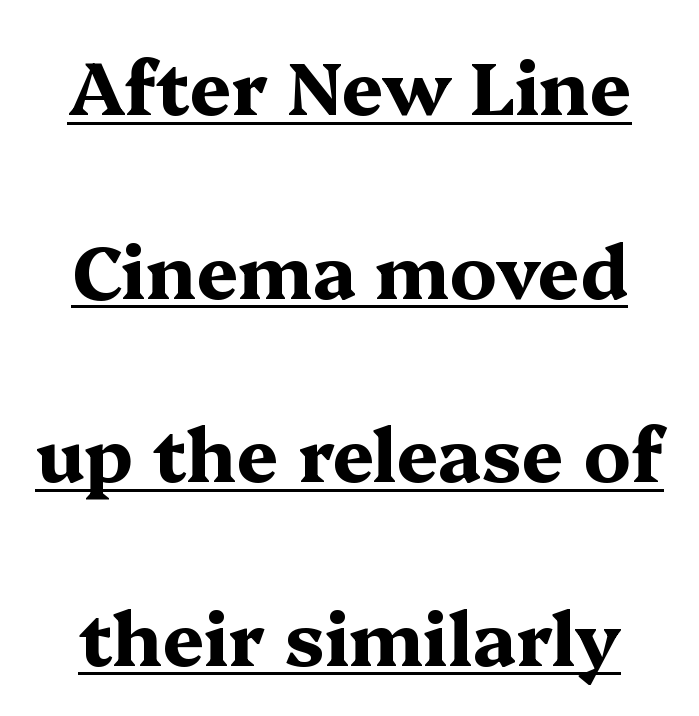
{"serif": "yes", "italic": "no", "bold": "yes", "weight": "bold", "width": "wide", "stroke_contrast": "medium", "x_height": "medium", "monospaced": "no", "underline": "yes", "line_spacing": "loose", "line_spacing_ratio": 2.48, "letter_spacing": "normal", "letter_spacing_em": 0.0, "glyph_px": 74}
